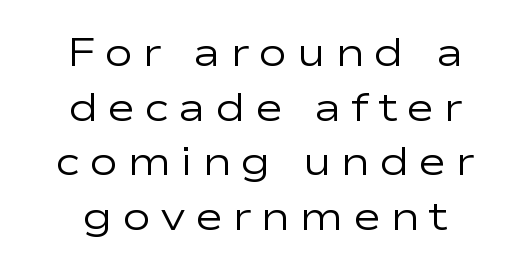
Q: Is the text bold? A: No.
Q: Is the text italic (slanted)? A: No, it is upright.
Q: Is the typeface a serif or a sans-serif typeface? A: Sans-serif.
Q: Is the text underlined? A: No.
Q: How is the paragraph aligned? A: Centered.
Q: Is the spacing between letters normal or unusually wide? A: Unusually wide.
Q: Is the spacing between lines tight, normal or loose? A: Normal.
Q: Width (condensed, normal, or wide)? A: Wide.
Q: Stroke contrast? A: Low.
Q: x-height? A: Medium.
Q: Monospaced? A: No.
